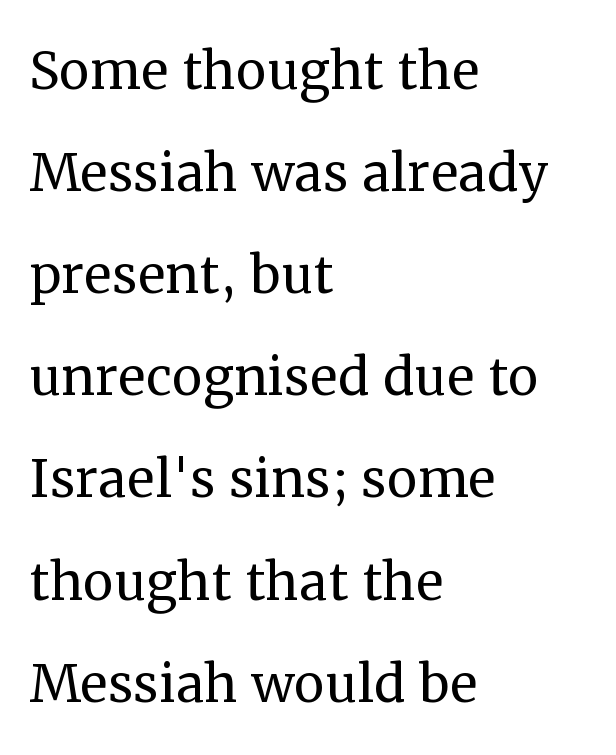
The image shows 69 px regular-weight serif type, upright; set left-aligned, normal line spacing (1.48x), normal letter spacing, not underlined; medium stroke contrast and a medium x-height.
